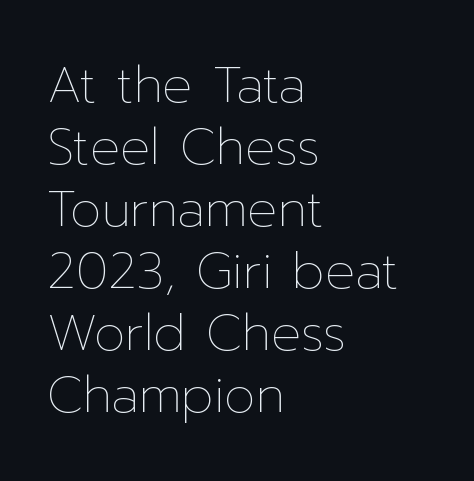
{"italic": "no", "bold": "no", "weight": "thin", "width": "normal", "stroke_contrast": "low", "x_height": "medium", "monospaced": "no", "underline": "no", "align": "left", "line_spacing_ratio": 1.24, "letter_spacing": "normal", "letter_spacing_em": 0.0, "glyph_px": 50}
